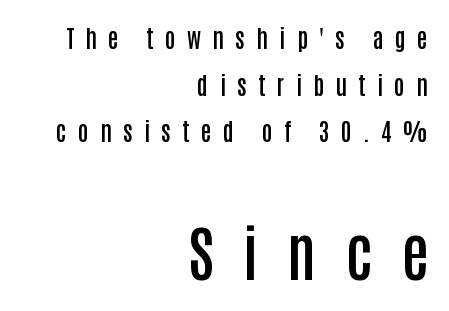
{"serif": "no", "italic": "no", "bold": "semi", "weight": "semibold", "width": "condensed", "stroke_contrast": "low", "x_height": "large", "monospaced": "no", "underline": "no", "align": "right", "line_spacing": "loose", "line_spacing_ratio": 1.94, "letter_spacing": "wide", "letter_spacing_em": 0.47, "larger_block": "second", "size_ratio": 2.54, "glyph_px": 61}
